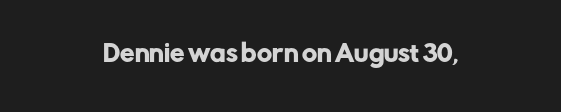
The image shows 23 px text type, upright; set normal letter spacing, not underlined.
